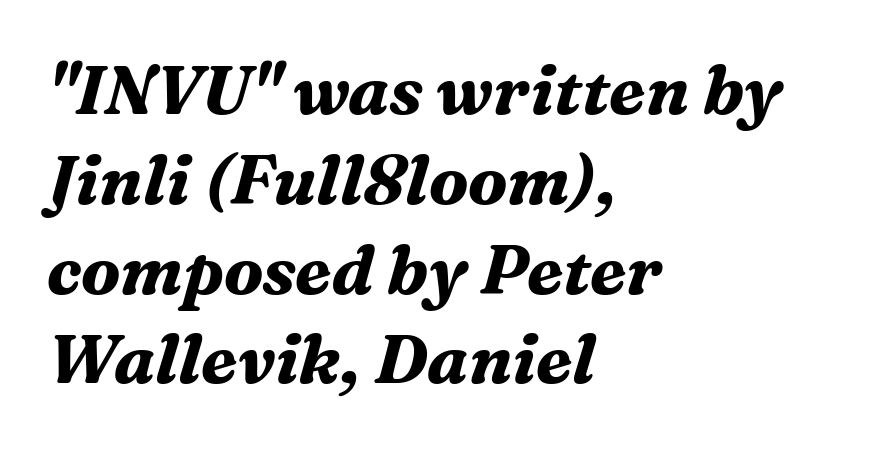
Q: Is the text bold? A: Yes.
Q: Is the text italic (slanted)? A: Yes, it leans right by about 16 degrees.
Q: Is the typeface a serif or a sans-serif typeface? A: Serif.
Q: Is the text underlined? A: No.
Q: How is the paragraph aligned? A: Left-aligned.
Q: Is the spacing between letters normal or unusually wide? A: Normal.
Q: Is the spacing between lines tight, normal or loose? A: Normal.
Q: Width (condensed, normal, or wide)? A: Normal.
Q: Stroke contrast? A: Medium.
Q: x-height? A: Medium.
Q: Monospaced? A: No.
